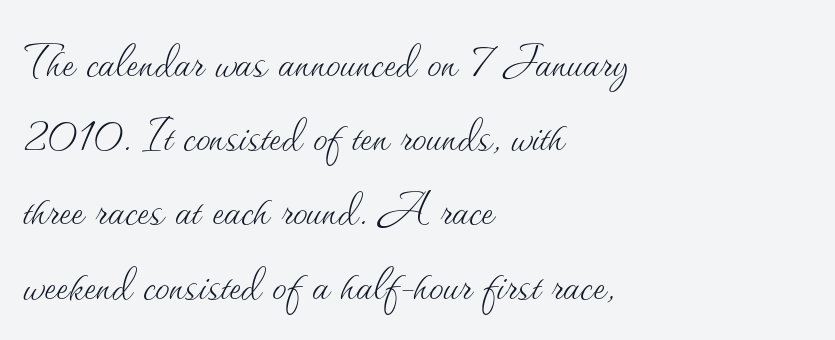
{"bold": "no", "weight": "thin", "width": "normal", "stroke_contrast": "medium", "x_height": "small", "monospaced": "no", "underline": "no", "align": "left", "line_spacing": "normal", "line_spacing_ratio": 1.28, "letter_spacing": "normal", "letter_spacing_em": 0.0, "glyph_px": 58}
